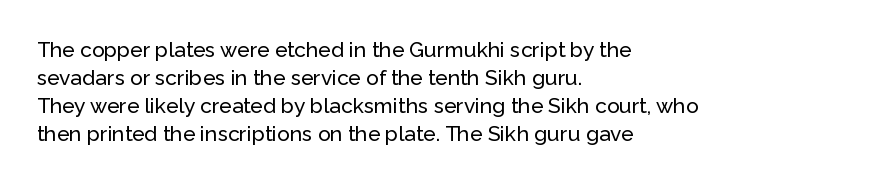
Q: Is the text italic (slanted)? A: No, it is upright.
Q: Is the text underlined? A: No.
Q: How is the paragraph aligned? A: Left-aligned.
Q: Is the spacing between letters normal or unusually wide? A: Normal.
Q: Is the spacing between lines tight, normal or loose? A: Normal.
